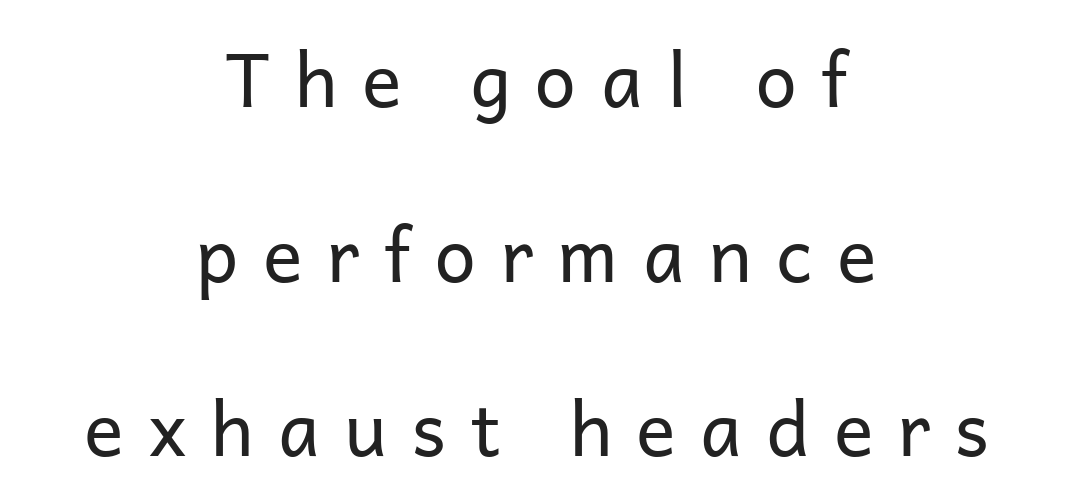
{"serif": "no", "italic": "no", "bold": "no", "weight": "regular", "width": "normal", "stroke_contrast": "low", "x_height": "medium", "monospaced": "no", "underline": "no", "align": "center", "line_spacing": "loose", "line_spacing_ratio": 2.36, "letter_spacing": "wide", "letter_spacing_em": 0.33, "glyph_px": 74}
